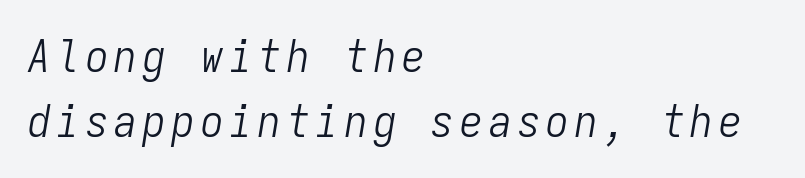
Monospaced: the letters line up in strict vertical columns. Would a proofreader flag this as italicized? Yes. Stems and bowls with no extra thickness — not bold. Compared with a centered layout, this one pins lines to the left instead.
